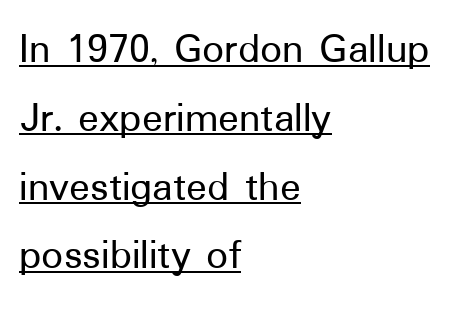
Q: Is the text italic (slanted)? A: No, it is upright.
Q: Is the typeface a serif or a sans-serif typeface? A: Sans-serif.
Q: Is the text underlined? A: Yes.
Q: How is the paragraph aligned? A: Left-aligned.
Q: Is the spacing between letters normal or unusually wide? A: Normal.
Q: Is the spacing between lines tight, normal or loose? A: Normal.
Q: Width (condensed, normal, or wide)? A: Normal.
Q: Stroke contrast? A: Low.
Q: x-height? A: Medium.
Q: Monospaced? A: No.
